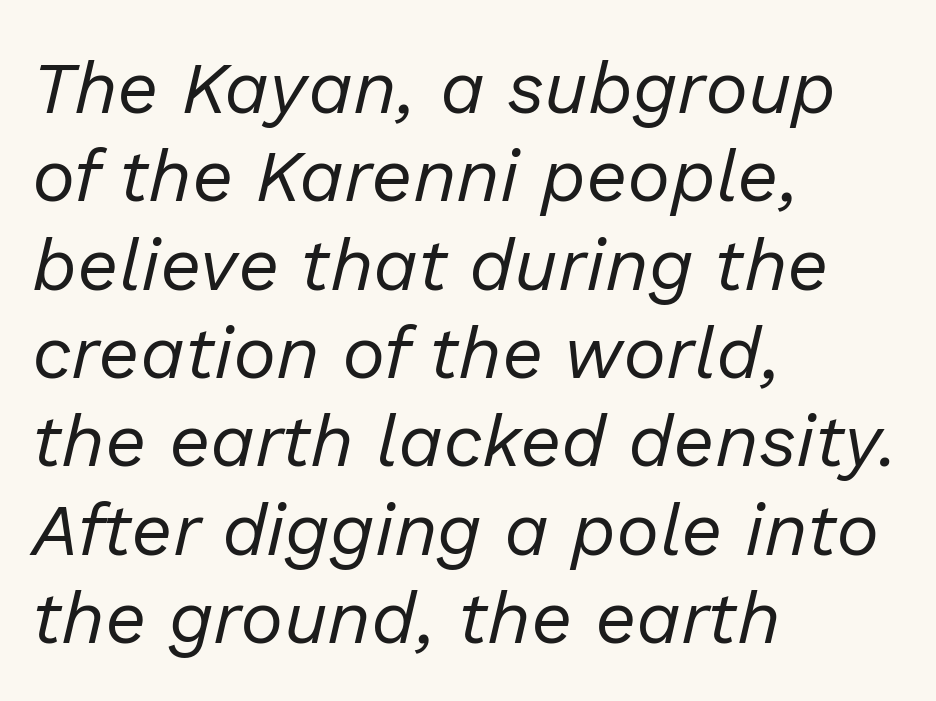
{"italic": "yes", "lean": "right", "slant_degrees": 13, "bold": "no", "weight": "regular", "width": "normal", "stroke_contrast": "low", "x_height": "medium", "monospaced": "no", "underline": "no", "align": "left", "line_spacing_ratio": 1.21, "letter_spacing": "normal", "letter_spacing_em": 0.0, "glyph_px": 73}
